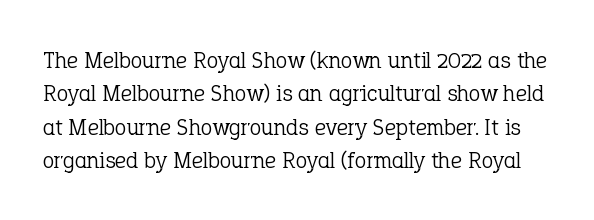
Is this a heavy cut? Hardly; it is regular or lighter. The type is set solid horizontally, with unmodified tracking. Rows of type keep a routine distance in the vertical direction. Rule under the text: the space is simply empty.
